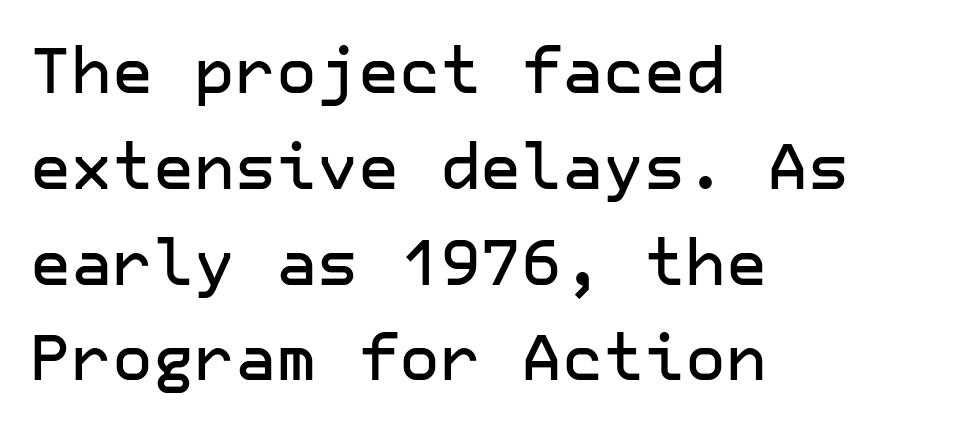
{"serif": "no", "italic": "no", "width": "normal", "stroke_contrast": "low", "x_height": "medium", "underline": "no", "align": "left", "line_spacing": "normal", "line_spacing_ratio": 1.52, "letter_spacing": "normal", "letter_spacing_em": 0.0, "glyph_px": 63}
